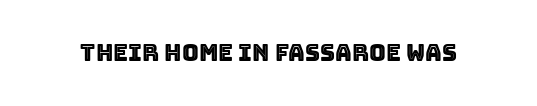
{"italic": "no", "underline": "no", "letter_spacing": "normal", "letter_spacing_em": 0.0, "glyph_px": 23}
